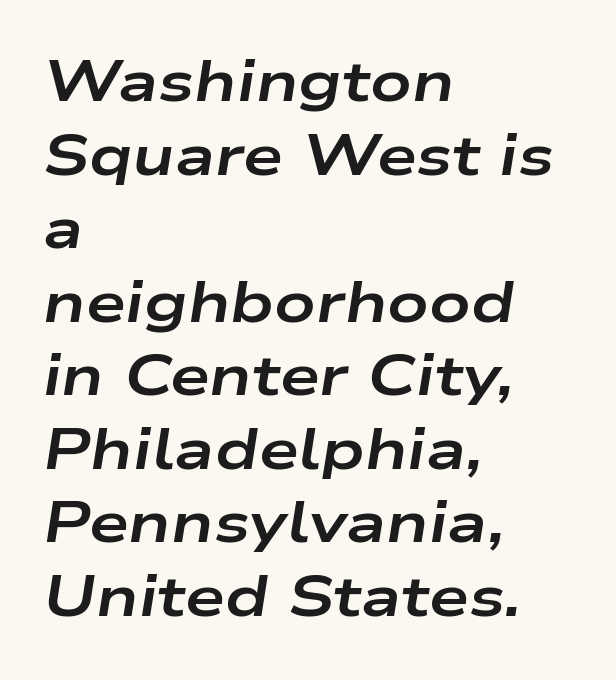
The image shows 57 px bold, wide type, italic (leaning right); set left-aligned, normal line spacing (1.29x), normal letter spacing, not underlined; low stroke contrast and a medium x-height.
